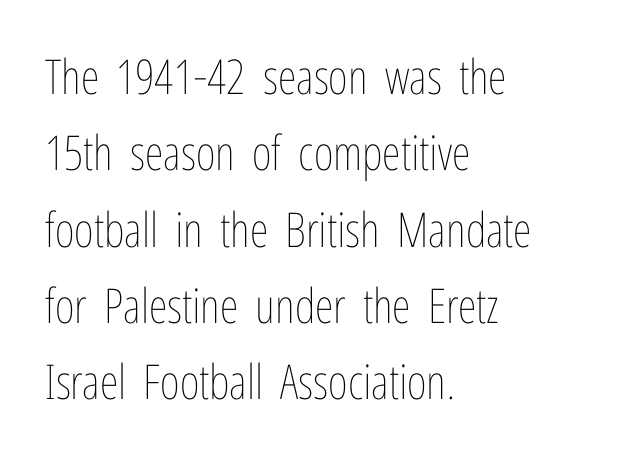
Nothing unusual about the tracking: characters are spaced as the font intends. The passage shown is typed in a proportional face where columns would drift. The block of text has a typical density, with ordinary space between rows. Designer's note — italics off, roman on.
